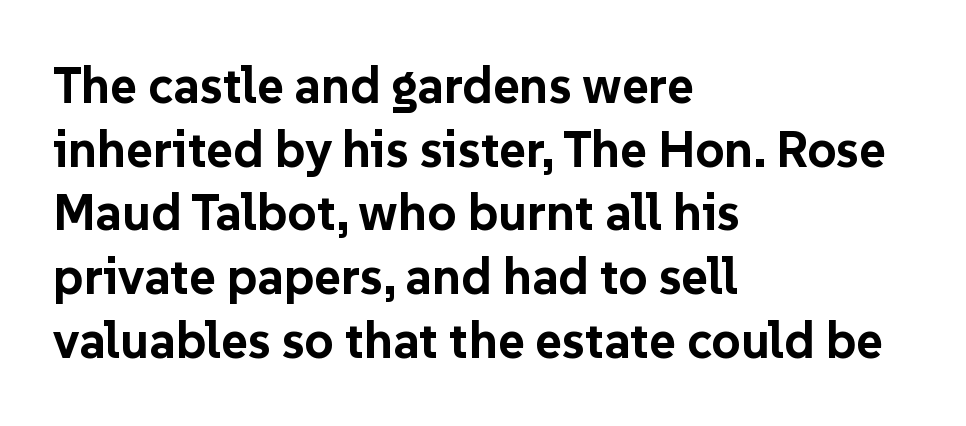
The image shows 51 px bold sans-serif type, upright; set left-aligned, normal line spacing (1.25x), normal letter spacing, not underlined; low stroke contrast and a medium x-height.
